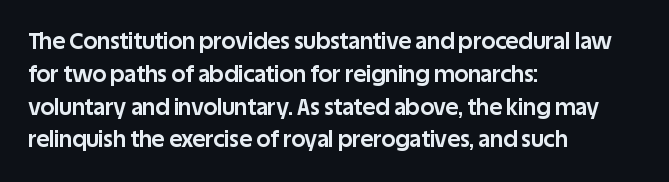
{"italic": "no", "bold": "yes", "underline": "no", "align": "left", "line_spacing": "normal", "line_spacing_ratio": 1.49, "letter_spacing": "normal", "letter_spacing_em": 0.0, "glyph_px": 22}
